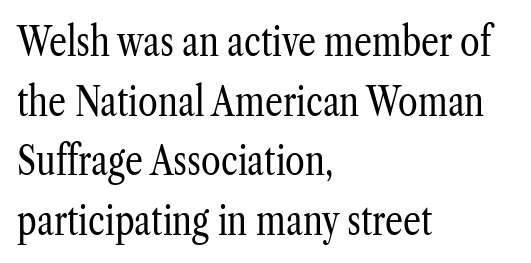
{"serif": "yes", "italic": "no", "bold": "no", "weight": "regular", "width": "condensed", "stroke_contrast": "low", "x_height": "medium", "monospaced": "no", "underline": "no", "align": "left", "line_spacing": "normal", "line_spacing_ratio": 1.49, "letter_spacing": "normal", "letter_spacing_em": 0.0, "glyph_px": 40}
